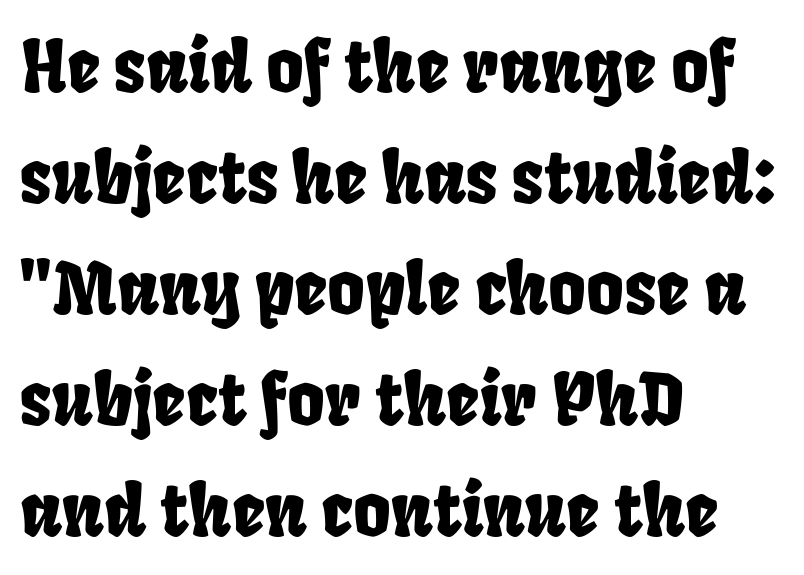
Q: Is the typeface a serif or a sans-serif typeface? A: Sans-serif.
Q: Is the text underlined? A: No.
Q: How is the paragraph aligned? A: Left-aligned.
Q: Is the spacing between letters normal or unusually wide? A: Normal.
Q: Is the spacing between lines tight, normal or loose? A: Normal.
Q: Width (condensed, normal, or wide)? A: Condensed.
Q: Stroke contrast? A: Low.
Q: x-height? A: Large.
Q: Monospaced? A: No.
